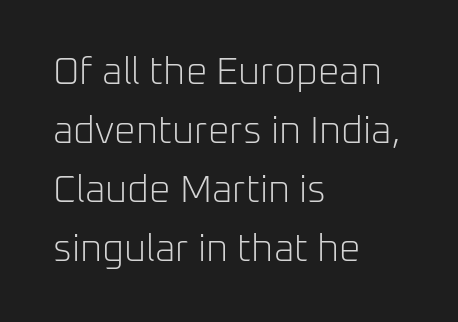
{"serif": "no", "italic": "no", "bold": "no", "weight": "light", "width": "normal", "stroke_contrast": "low", "x_height": "medium", "monospaced": "no", "underline": "no", "align": "left", "line_spacing": "normal", "line_spacing_ratio": 1.55, "letter_spacing": "normal", "letter_spacing_em": 0.0, "glyph_px": 38}
